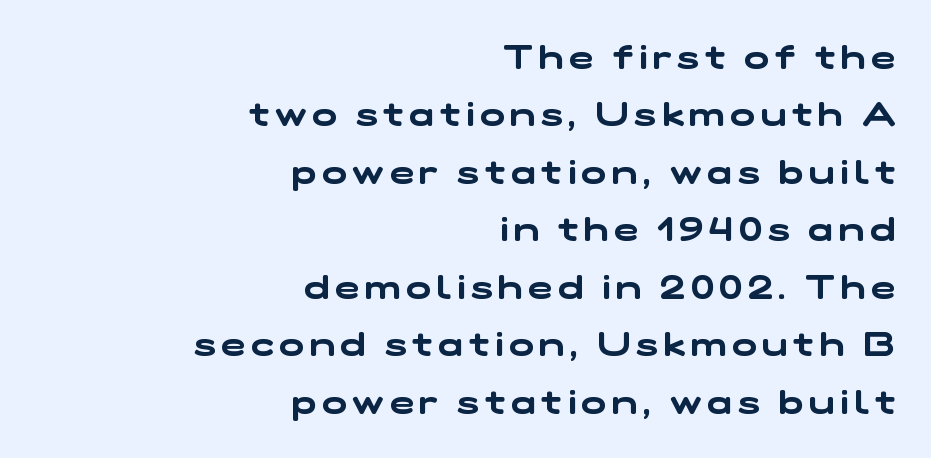
The image shows 33 px wide sans-serif type; set right-aligned, line spacing 1.74x, not underlined; low stroke contrast and a medium x-height.
